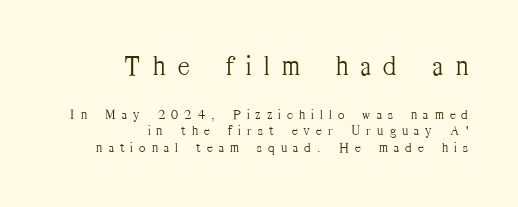
The image shows 28 px light, condensed serif type, upright; set right-aligned, line spacing 1.19x, unusually wide letter spacing (+0.44 em), not underlined; the first (top) block is 2.0x larger; medium stroke contrast and a medium x-height.
